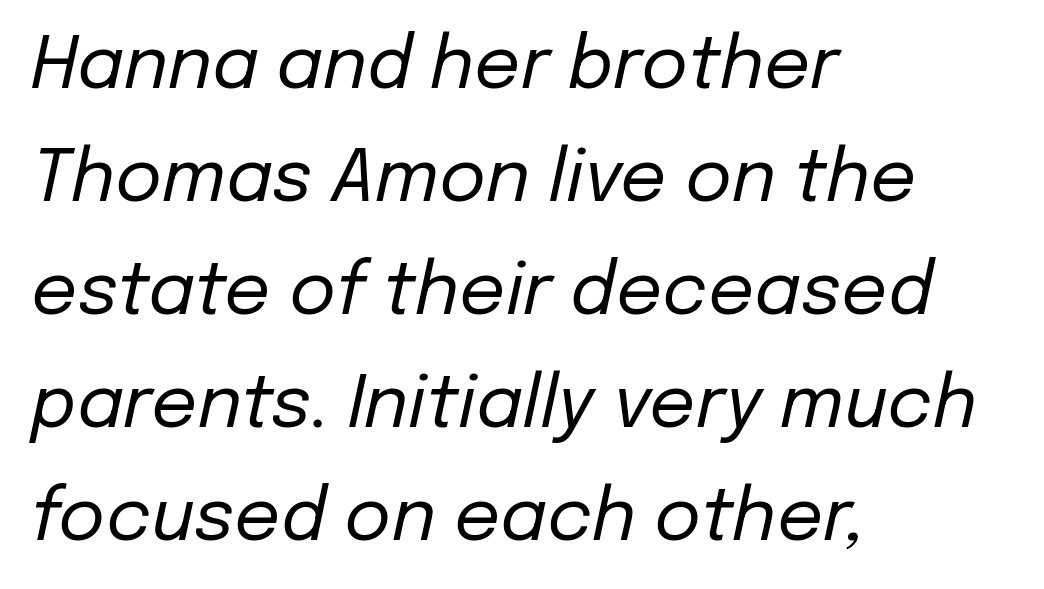
The image shows 72 px regular-weight type, italic (leaning right); set left-aligned, normal line spacing (1.57x), normal letter spacing, not underlined; low stroke contrast and a medium x-height.
